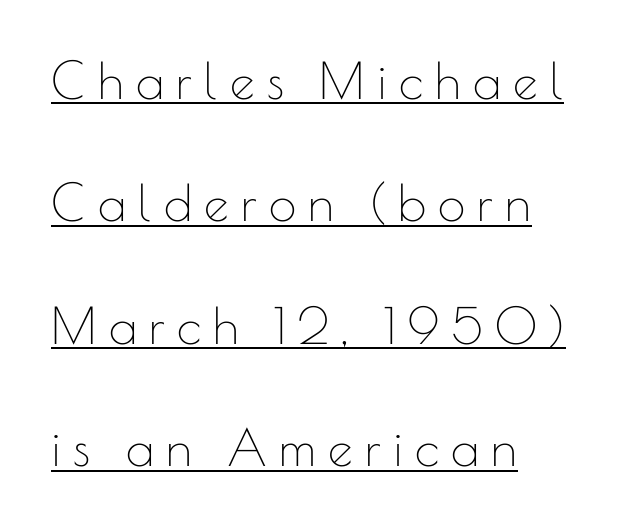
{"serif": "no", "italic": "no", "bold": "no", "weight": "thin", "width": "normal", "stroke_contrast": "low", "x_height": "small", "monospaced": "no", "underline": "yes", "align": "left", "line_spacing": "loose", "line_spacing_ratio": 2.5, "letter_spacing": "wide", "letter_spacing_em": 0.25, "glyph_px": 49}
